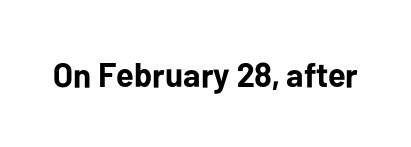
{"serif": "no", "italic": "no", "bold": "yes", "weight": "bold", "width": "normal", "stroke_contrast": "low", "x_height": "medium", "monospaced": "no", "underline": "no", "letter_spacing": "normal", "letter_spacing_em": 0.0, "glyph_px": 34}
